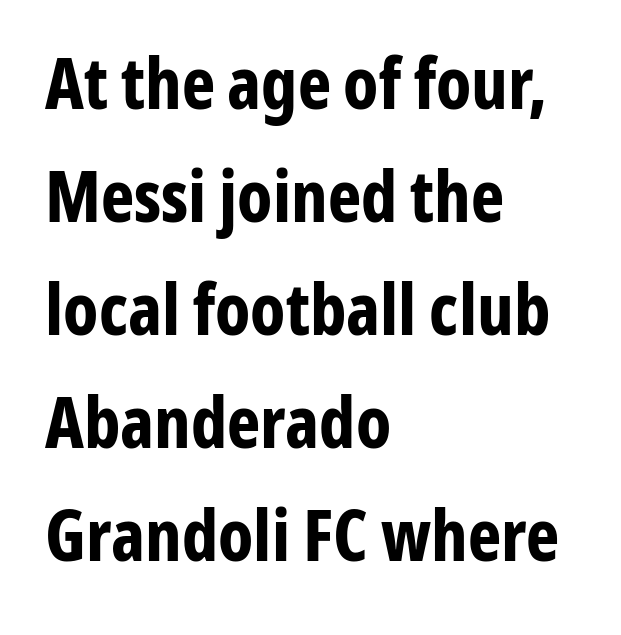
The image shows 71 px bold, condensed sans-serif type, upright; set left-aligned, normal line spacing (1.59x), normal letter spacing, not underlined; low stroke contrast and a medium x-height.
